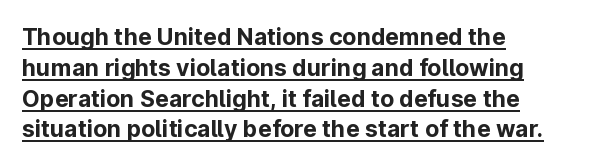
The image shows 23 px bold type, upright; set left-aligned, normal line spacing (1.34x), normal letter spacing, underlined.
